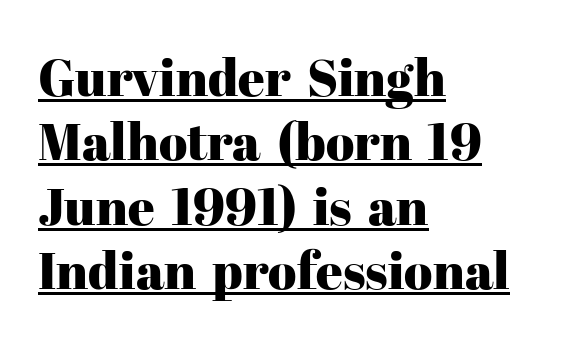
Q: Is the text italic (slanted)? A: No, it is upright.
Q: Is the typeface a serif or a sans-serif typeface? A: Serif.
Q: Is the text underlined? A: Yes.
Q: How is the paragraph aligned? A: Left-aligned.
Q: Is the spacing between letters normal or unusually wide? A: Normal.
Q: Width (condensed, normal, or wide)? A: Normal.
Q: Stroke contrast? A: High.
Q: x-height? A: Medium.
Q: Monospaced? A: No.
